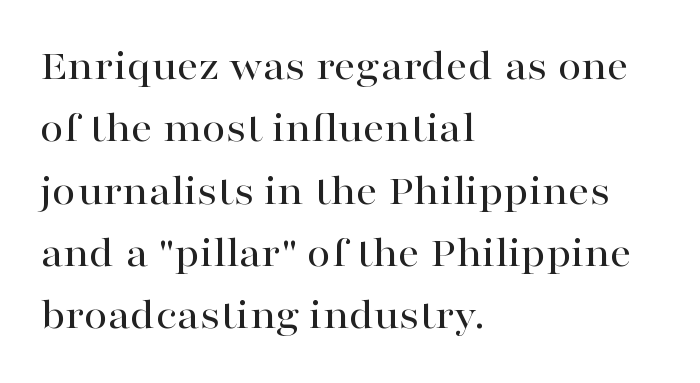
Any mark beneath the type? The region is blank. Interline gaps are of average width in this sample. These lines were composed using upright roman letters. What stands out about the letter spacing? Nothing — it is the standard amount.
